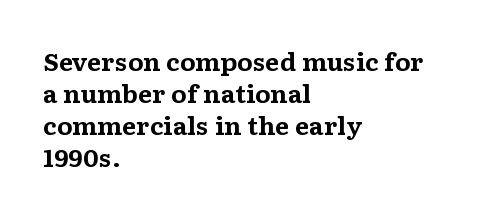
Compared with typical paragraphs, the rows here are spaced about the same. In terms of posture, this sample is upright. You'd pick this weight for a headline — it's a proper bold. Typeset ragged right — the left edge is the straight one.
